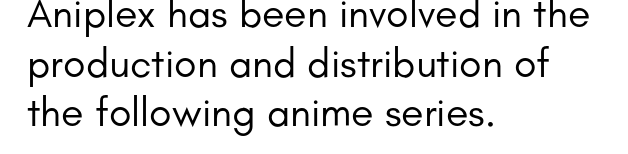
{"serif": "no", "italic": "no", "bold": "no", "weight": "regular", "width": "normal", "stroke_contrast": "low", "x_height": "small", "monospaced": "no", "underline": "no", "align": "left", "line_spacing_ratio": 1.21, "letter_spacing": "normal", "letter_spacing_em": 0.0, "glyph_px": 41}
